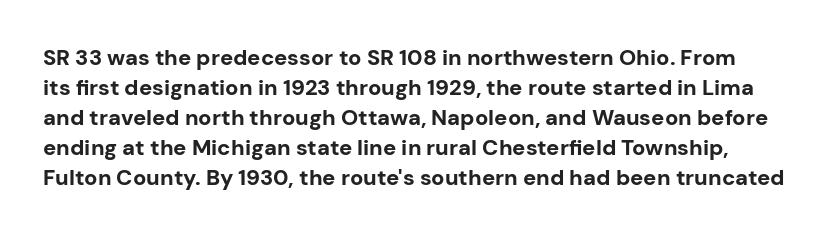
You can tell it's not italic because the verticals are truly vertical. Glyph-to-glyph distance matches everyday printed text. The letters are bold, with thick, heavy strokes. Unmarked baselines from the first word to the last.
